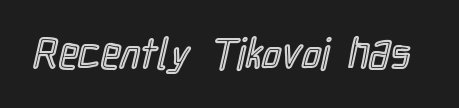
Q: Is the text italic (slanted)? A: Yes.
Q: Is the text underlined? A: No.
Q: Is the spacing between letters normal or unusually wide? A: Normal.
Q: Width (condensed, normal, or wide)? A: Condensed.
Q: x-height? A: Medium.
Q: Monospaced? A: No.
